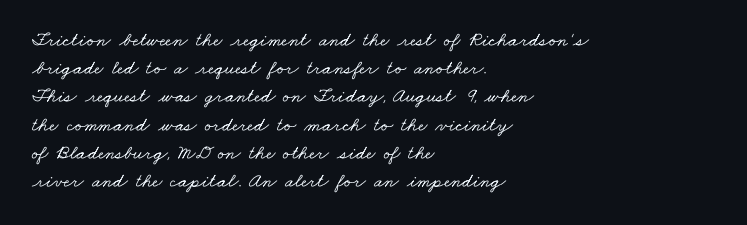
Q: Is the text underlined? A: No.
Q: How is the paragraph aligned? A: Left-aligned.
Q: Is the spacing between letters normal or unusually wide? A: Normal.
Q: Is the spacing between lines tight, normal or loose? A: Normal.
